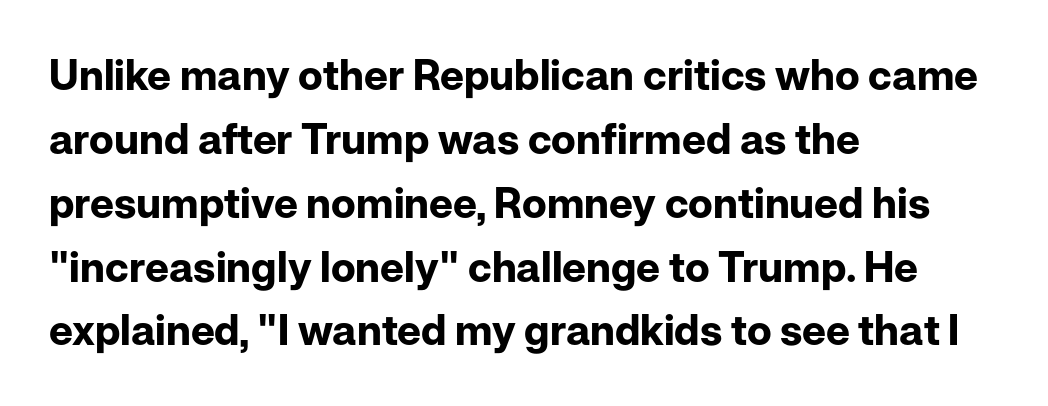
Q: Is the text bold? A: Yes.
Q: Is the text italic (slanted)? A: No, it is upright.
Q: Is the typeface a serif or a sans-serif typeface? A: Sans-serif.
Q: Is the text underlined? A: No.
Q: How is the paragraph aligned? A: Left-aligned.
Q: Is the spacing between letters normal or unusually wide? A: Normal.
Q: Is the spacing between lines tight, normal or loose? A: Normal.
Q: Width (condensed, normal, or wide)? A: Normal.
Q: Stroke contrast? A: Low.
Q: x-height? A: Medium.
Q: Monospaced? A: No.
